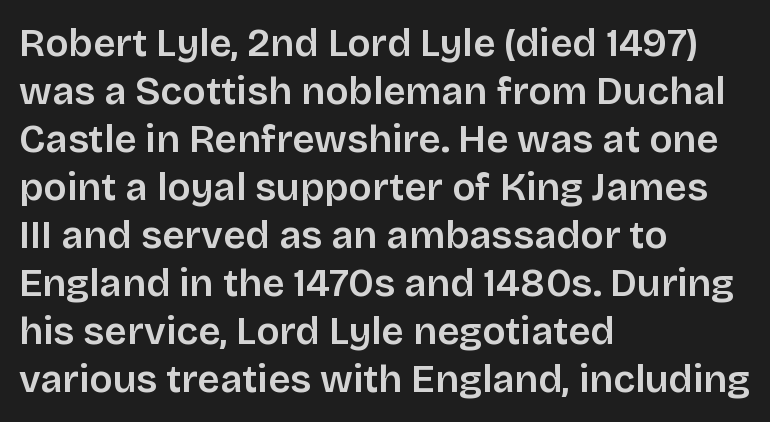
The image shows 39 px sans-serif type, upright; set left-aligned, line spacing 1.23x, normal letter spacing, not underlined; low stroke contrast and a large x-height.
